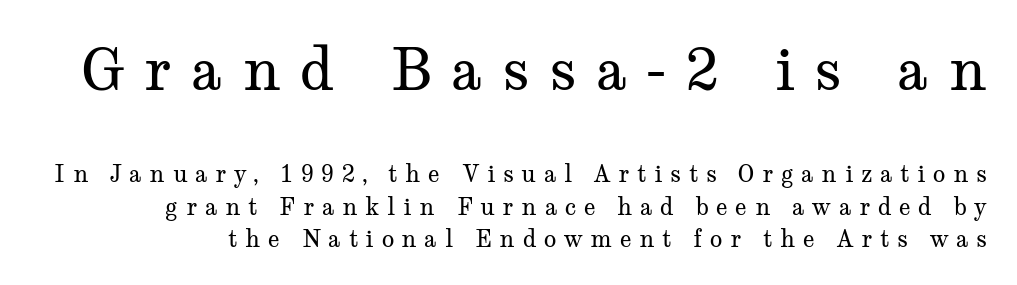
Q: Is the text bold? A: No.
Q: Is the text italic (slanted)? A: No, it is upright.
Q: Is the typeface a serif or a sans-serif typeface? A: Serif.
Q: Is the text underlined? A: No.
Q: Is the spacing between letters normal or unusually wide? A: Unusually wide.
Q: Is the spacing between lines tight, normal or loose? A: Normal.
Q: Which block of text is set in a larger size, the first (top) or the second (bottom)? A: The first (top) one.
Q: Width (condensed, normal, or wide)? A: Wide.
Q: Stroke contrast? A: Medium.
Q: x-height? A: Medium.
Q: Monospaced? A: No.
